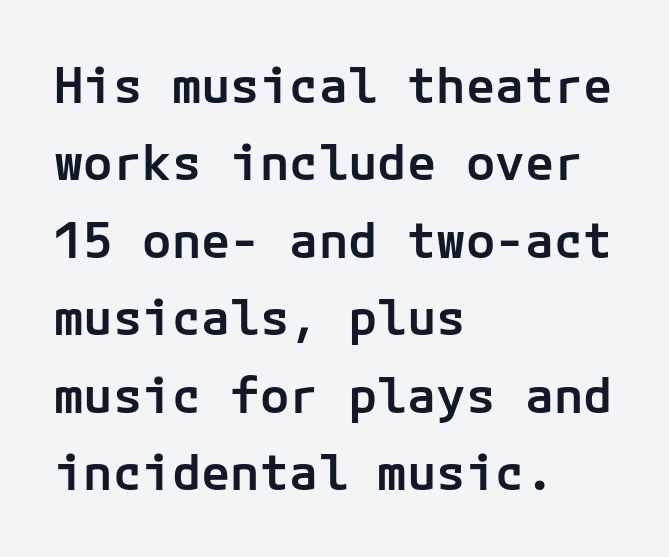
The image shows 49 px semibold sans-serif type, upright; set left-aligned, normal line spacing (1.58x), normal letter spacing, not underlined; low stroke contrast and a medium x-height.
